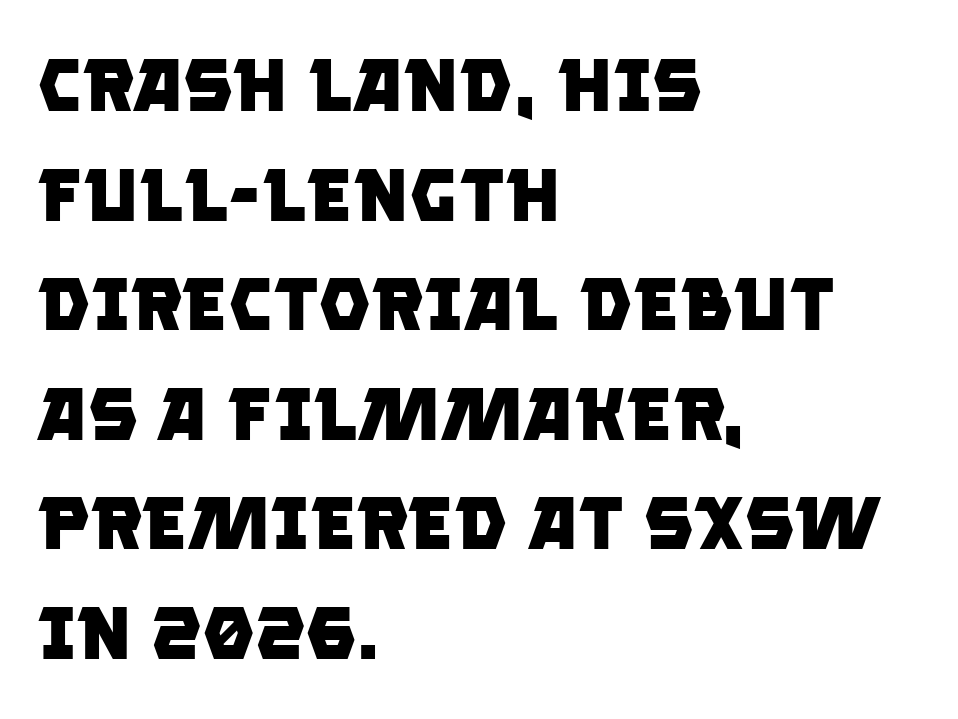
Grotesque or geometric, the face here clearly has no serifs. This sample has the flowing, uneven cadence of proportional lettering. Inter-character spacing is left at the font's built-in metrics. The text block is weighted toward the left margin, trailing off unevenly rightward. Leading matches the norm, producing a regular column. The sample has been set heavy, in full bold.
